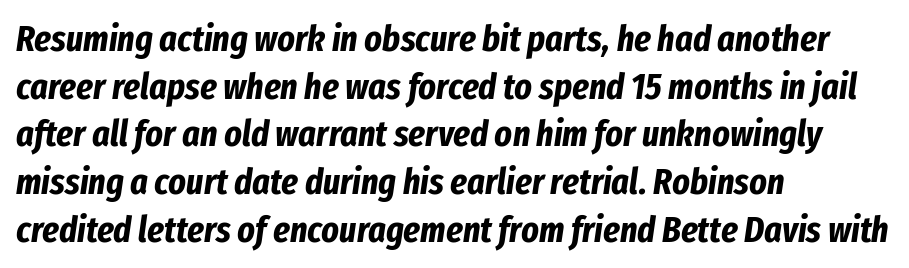
Q: Is the text bold? A: Yes.
Q: Is the text italic (slanted)? A: Yes, it leans right by about 8 degrees.
Q: Is the text underlined? A: No.
Q: How is the paragraph aligned? A: Left-aligned.
Q: Is the spacing between letters normal or unusually wide? A: Normal.
Q: Is the spacing between lines tight, normal or loose? A: Normal.
Q: Width (condensed, normal, or wide)? A: Condensed.
Q: Stroke contrast? A: Low.
Q: x-height? A: Medium.
Q: Monospaced? A: No.
